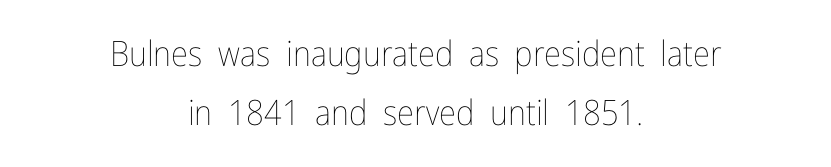
{"italic": "no", "bold": "no", "weight": "thin", "width": "condensed", "stroke_contrast": "low", "x_height": "medium", "monospaced": "no", "underline": "no", "align": "center", "line_spacing": "normal", "line_spacing_ratio": 1.7, "letter_spacing": "normal", "letter_spacing_em": 0.0, "glyph_px": 35}
